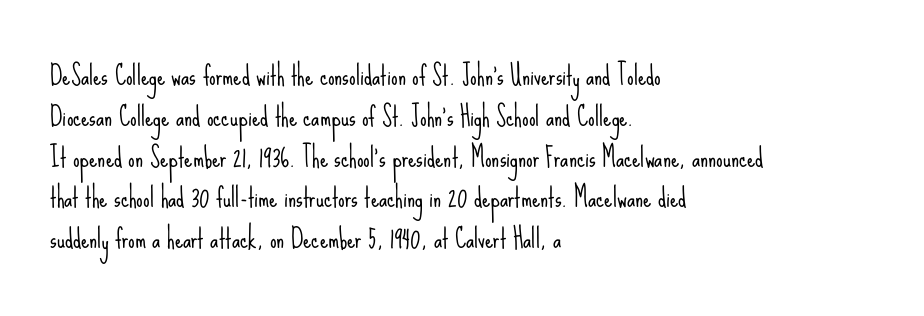
The image shows 26 px text type, upright; set left-aligned, normal line spacing (1.57x), normal letter spacing, not underlined.
